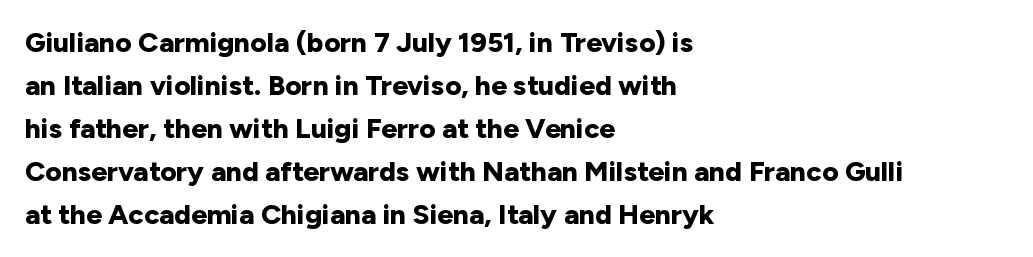
The image shows 28 px bold sans-serif type, upright; set left-aligned, normal line spacing (1.54x), normal letter spacing, not underlined; low stroke contrast and a medium x-height.
